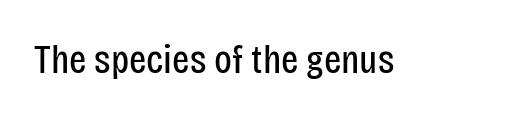
Q: Is the text bold? A: No.
Q: Is the text italic (slanted)? A: No, it is upright.
Q: Is the typeface a serif or a sans-serif typeface? A: Sans-serif.
Q: Is the text underlined? A: No.
Q: Is the spacing between letters normal or unusually wide? A: Normal.
Q: Width (condensed, normal, or wide)? A: Condensed.
Q: Stroke contrast? A: Low.
Q: x-height? A: Large.
Q: Monospaced? A: No.
